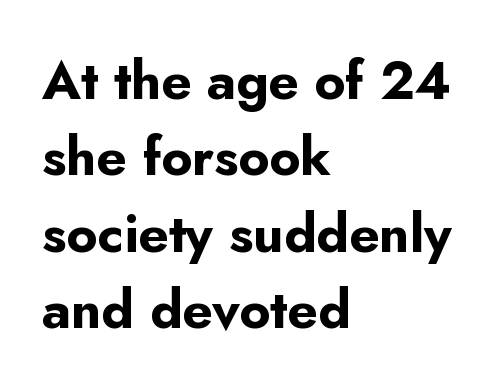
The image shows 53 px bold sans-serif type, upright; set left-aligned, normal line spacing (1.44x), normal letter spacing, not underlined; low stroke contrast and a small x-height.
